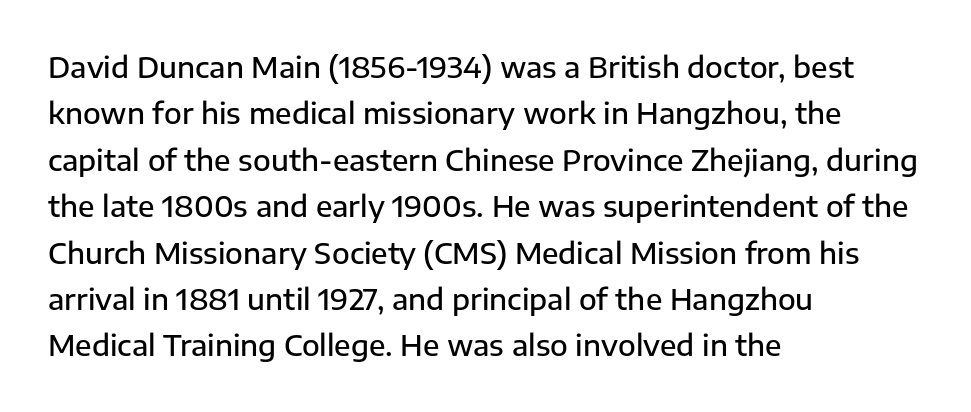
A classic flush-left, rag-right setting is used for this passage. Bare-footed words on every line. The passage shown is semibold, sitting just below true bold. The specimen reads as upright at a glance.
